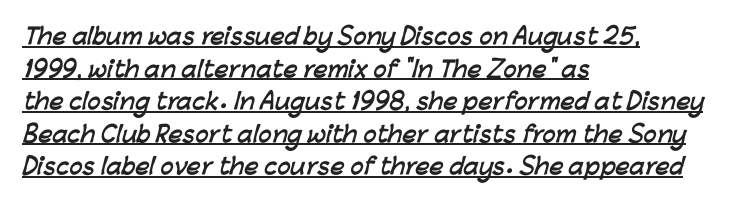
Glyph-to-glyph distance matches everyday printed text. Does the leading feel generous? No, just average. The face used here appears with an underline applied. In CSS terms this would be text-align: left. Stroke thickness is high; the sample reads as a true bold.
